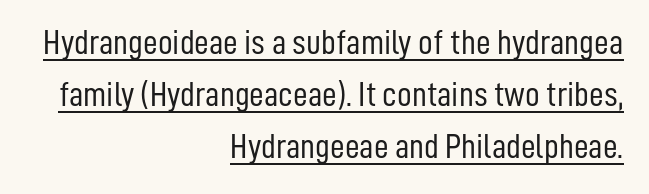
The specimen reads as upright at a glance. The designer went with a sans here, leaving each stem footless. In designer terms, the underline attribute is active on this setting. Ink coverage per letter is moderate at most. Here the designer chose a conventional face with non-uniform glyph widths. These lines sit exactly where default settings would place them.
